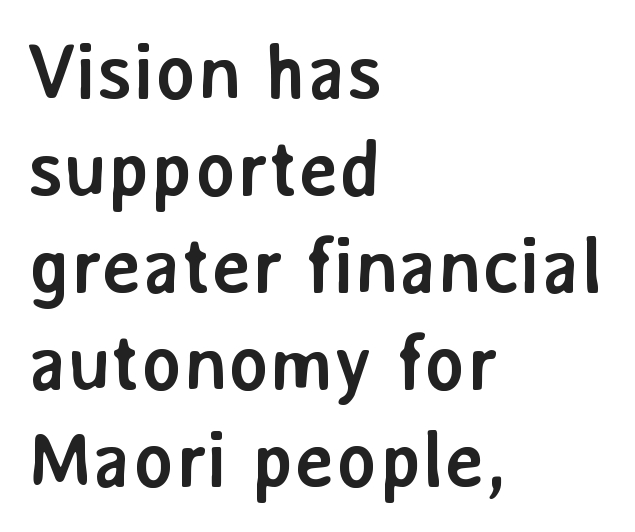
{"serif": "no", "italic": "no", "bold": "yes", "weight": "semibold", "width": "normal", "stroke_contrast": "low", "x_height": "medium", "monospaced": "no", "underline": "no", "align": "left", "line_spacing": "normal", "line_spacing_ratio": 1.26, "letter_spacing": "normal", "letter_spacing_em": 0.0, "glyph_px": 77}
